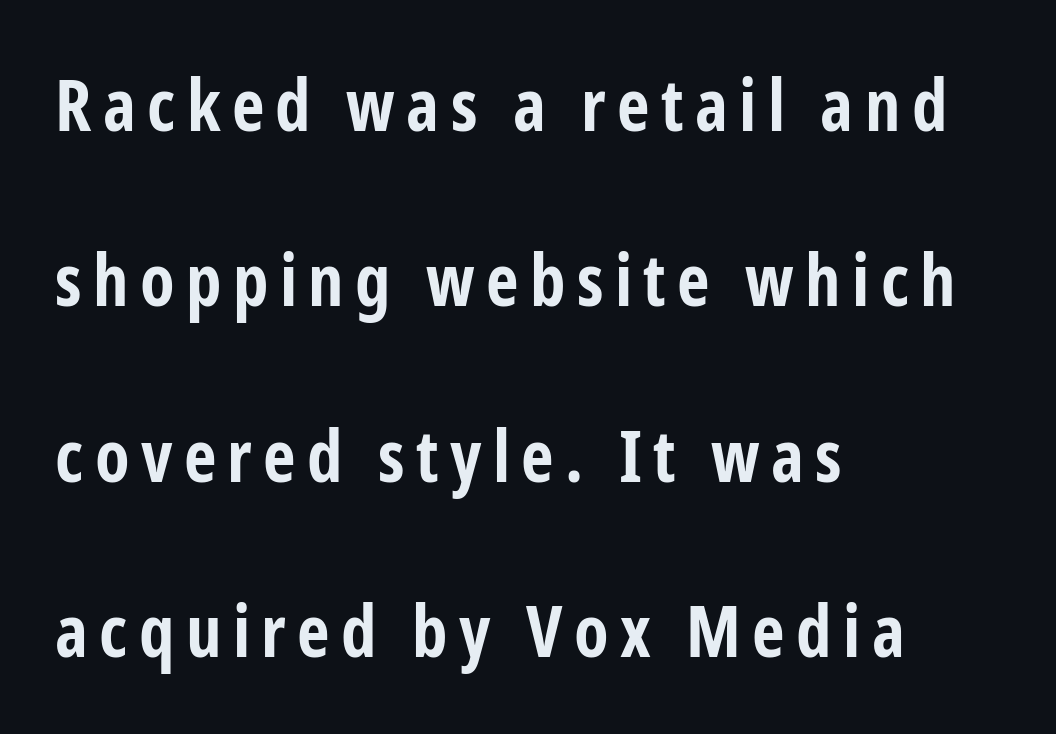
Are there feet on the stems? There aren't — it's a sans. Weight check: bold — yes, fully. Each letter keeps its own natural width here, so spacing adapts to shape. Descenders are the only things crossing below the line. Is there much room between lines? Yes — plenty of vertical air separates them. This sample is left-justified, so line endings fall wherever the words run out.
